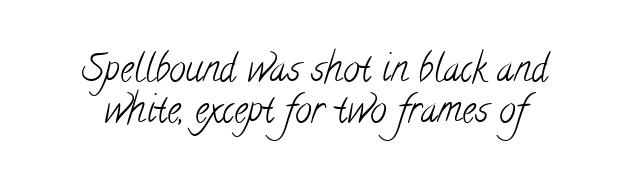
Q: Is the text bold? A: No.
Q: Is the text underlined? A: No.
Q: Is the spacing between letters normal or unusually wide? A: Normal.
Q: Is the spacing between lines tight, normal or loose? A: Tight.
Q: Width (condensed, normal, or wide)? A: Condensed.
Q: Stroke contrast? A: Low.
Q: x-height? A: Small.
Q: Monospaced? A: No.
